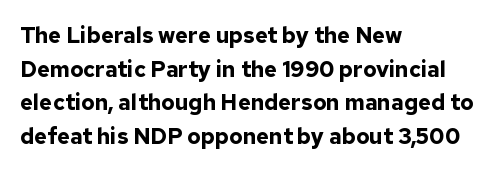
This sample is left-justified, so line endings fall wherever the words run out. Ascenders rise straight up at ninety degrees. Notice how descenders clear the ascenders below comfortably — that's standard leading. Is the type bold? Yes — the strokes are clearly thick and heavy.
